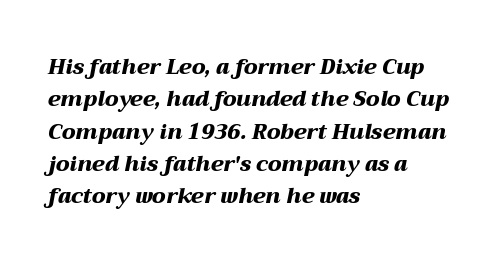
The image shows 21 px bold type, italic (leaning right); set left-aligned, normal line spacing (1.54x), normal letter spacing, not underlined.
